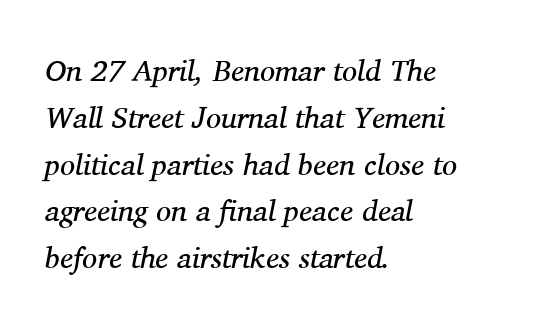
Q: Is the text bold? A: No.
Q: Is the text italic (slanted)? A: Yes, it leans right by about 11 degrees.
Q: Is the typeface a serif or a sans-serif typeface? A: Serif.
Q: Is the text underlined? A: No.
Q: How is the paragraph aligned? A: Left-aligned.
Q: Is the spacing between letters normal or unusually wide? A: Normal.
Q: Is the spacing between lines tight, normal or loose? A: Normal.
Q: Width (condensed, normal, or wide)? A: Normal.
Q: Stroke contrast? A: Medium.
Q: x-height? A: Medium.
Q: Monospaced? A: No.
